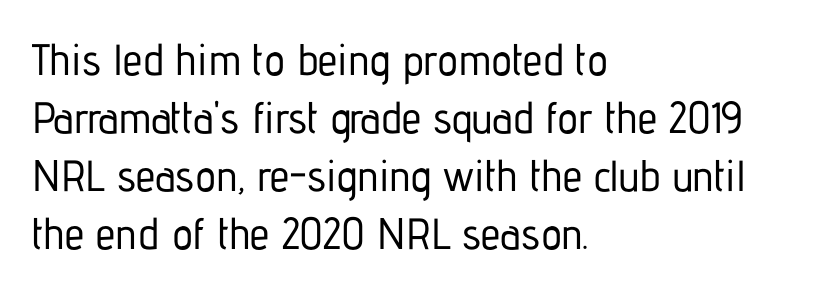
Q: Is the text italic (slanted)? A: No, it is upright.
Q: Is the typeface a serif or a sans-serif typeface? A: Sans-serif.
Q: Is the text underlined? A: No.
Q: How is the paragraph aligned? A: Left-aligned.
Q: Is the spacing between letters normal or unusually wide? A: Normal.
Q: Is the spacing between lines tight, normal or loose? A: Normal.
Q: Width (condensed, normal, or wide)? A: Condensed.
Q: Stroke contrast? A: Low.
Q: x-height? A: Medium.
Q: Monospaced? A: No.
